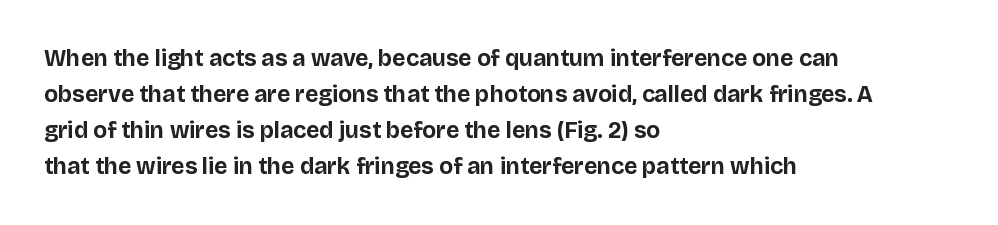
The image shows 23 px bold type, upright; set left-aligned, normal line spacing (1.56x), normal letter spacing, not underlined.
